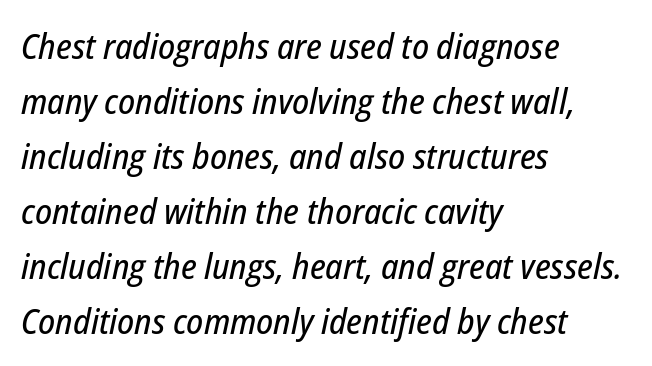
{"italic": "yes", "lean": "right", "slant_degrees": 12, "width": "condensed", "stroke_contrast": "low", "x_height": "medium", "monospaced": "no", "underline": "no", "align": "left", "line_spacing": "normal", "line_spacing_ratio": 1.57, "letter_spacing": "normal", "letter_spacing_em": 0.0, "glyph_px": 35}
